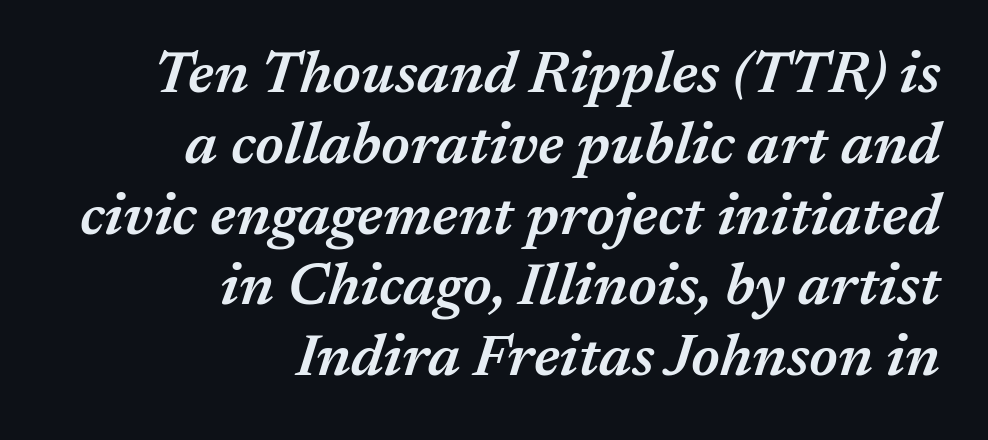
Q: Is the text bold? A: Semi-bold.
Q: Is the text italic (slanted)? A: Yes, it leans right by about 17 degrees.
Q: Is the text underlined? A: No.
Q: How is the paragraph aligned? A: Right-aligned.
Q: Is the spacing between letters normal or unusually wide? A: Normal.
Q: Width (condensed, normal, or wide)? A: Normal.
Q: Stroke contrast? A: Medium.
Q: x-height? A: Medium.
Q: Monospaced? A: No.
